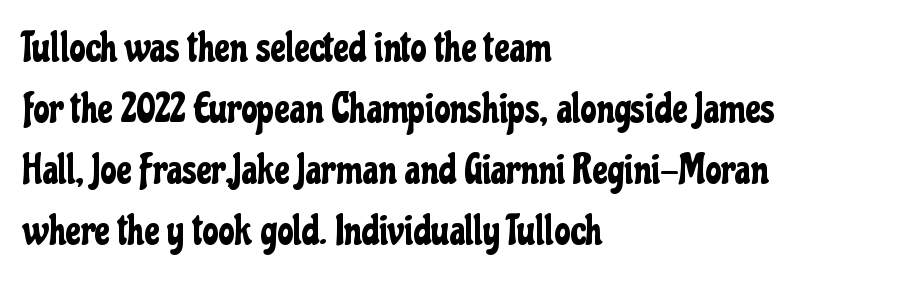
The rows are spaced the way most documents space them. This sample uses an upright cut, with every glyph sitting square on the baseline. Regarding serifs, this sample does without them. The face used here is proportionally spaced, like ordinary book or web type. Layout note: lines flush left.
